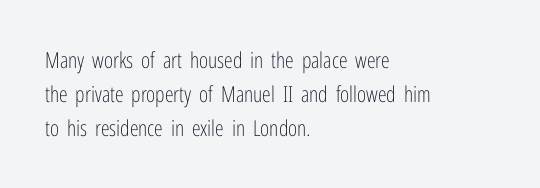
{"italic": "no", "bold": "no", "underline": "no", "align": "left", "line_spacing": "normal", "line_spacing_ratio": 1.54, "letter_spacing": "normal", "letter_spacing_em": 0.0, "glyph_px": 22}
